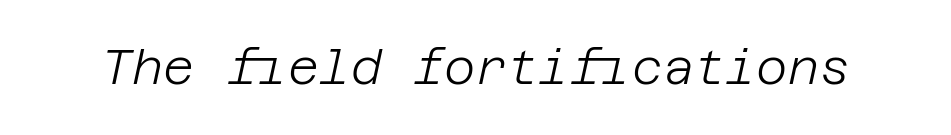
{"italic": "yes", "lean": "right", "slant_degrees": 12, "bold": "no", "weight": "light", "width": "normal", "stroke_contrast": "low", "x_height": "large", "underline": "no", "letter_spacing": "normal", "letter_spacing_em": 0.0, "glyph_px": 48}
